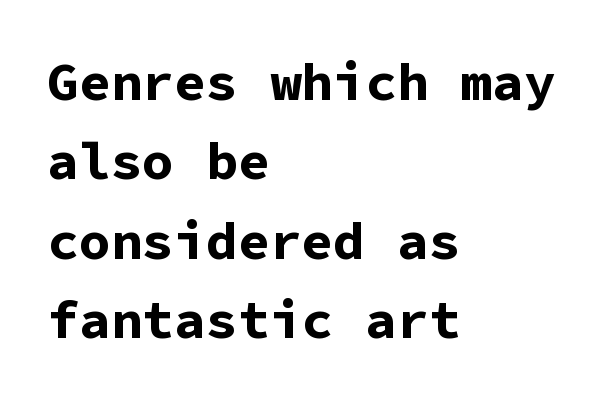
Q: Is the text bold? A: Yes.
Q: Is the text italic (slanted)? A: No, it is upright.
Q: Is the typeface a serif or a sans-serif typeface? A: Sans-serif.
Q: Is the text underlined? A: No.
Q: How is the paragraph aligned? A: Left-aligned.
Q: Is the spacing between letters normal or unusually wide? A: Normal.
Q: Is the spacing between lines tight, normal or loose? A: Normal.
Q: Width (condensed, normal, or wide)? A: Normal.
Q: Stroke contrast? A: Low.
Q: x-height? A: Medium.
Q: Monospaced? A: Yes.
